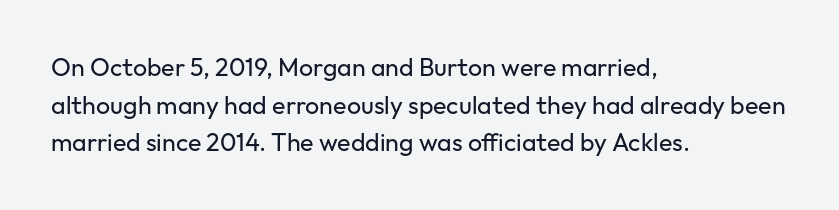
{"italic": "no", "bold": "no", "underline": "no", "align": "left", "line_spacing": "normal", "line_spacing_ratio": 1.51, "letter_spacing": "normal", "letter_spacing_em": 0.0, "glyph_px": 25}
